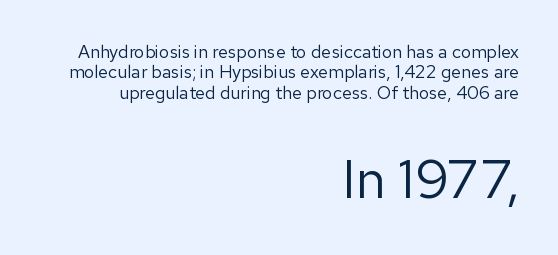
Q: Is the text bold? A: No.
Q: Is the text italic (slanted)? A: No, it is upright.
Q: Is the typeface a serif or a sans-serif typeface? A: Sans-serif.
Q: Is the text underlined? A: No.
Q: How is the paragraph aligned? A: Right-aligned.
Q: Is the spacing between letters normal or unusually wide? A: Normal.
Q: Is the spacing between lines tight, normal or loose? A: Tight.
Q: Which block of text is set in a larger size, the first (top) or the second (bottom)? A: The second (bottom) one.
Q: Width (condensed, normal, or wide)? A: Normal.
Q: Stroke contrast? A: Low.
Q: x-height? A: Medium.
Q: Monospaced? A: No.
